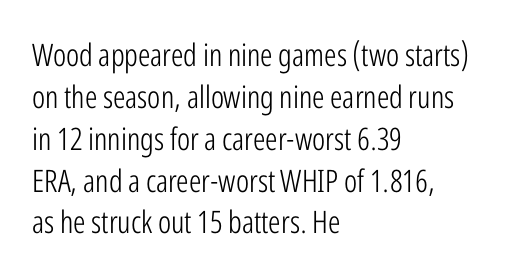
The zone under the glyphs is completely vacant. No letter is thick-stroked: the sample isn't bold. Vertical strokes here are truly vertical. You could not count columns in this text — the font is proportionally spaced. The compositor pushed each line to the left boundary.
